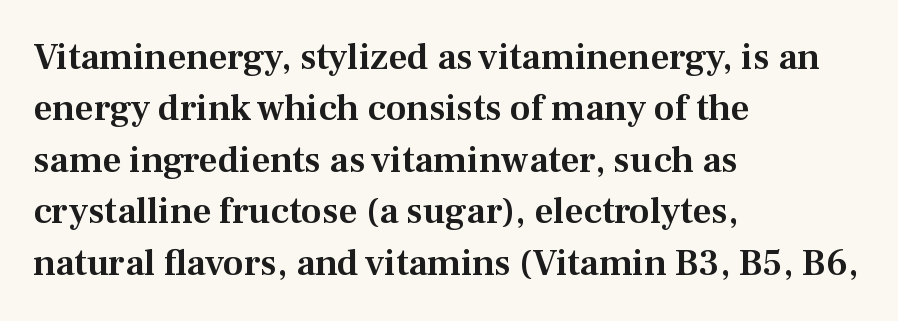
{"serif": "yes", "italic": "no", "width": "normal", "stroke_contrast": "medium", "x_height": "medium", "monospaced": "no", "underline": "no", "align": "left", "line_spacing": "normal", "line_spacing_ratio": 1.39, "letter_spacing": "normal", "letter_spacing_em": 0.0, "glyph_px": 37}
